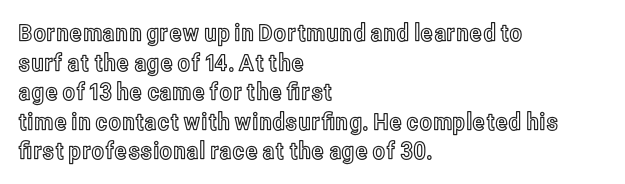
The image shows 24 px text type, upright; set left-aligned, line spacing 1.23x, normal letter spacing, not underlined.
